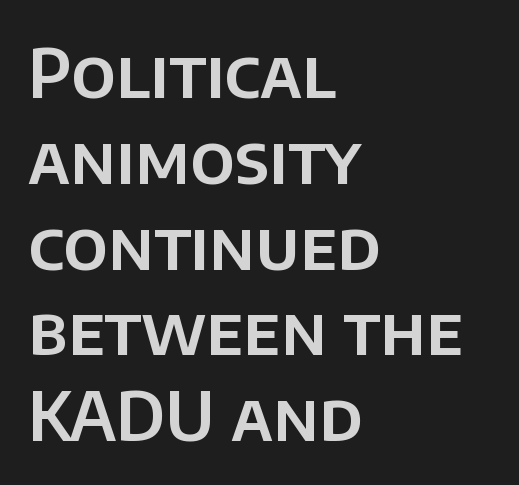
Q: Is the text italic (slanted)? A: No, it is upright.
Q: Is the typeface a serif or a sans-serif typeface? A: Sans-serif.
Q: Is the text underlined? A: No.
Q: How is the paragraph aligned? A: Left-aligned.
Q: Is the spacing between letters normal or unusually wide? A: Normal.
Q: Is the spacing between lines tight, normal or loose? A: Normal.
Q: Width (condensed, normal, or wide)? A: Normal.
Q: Stroke contrast? A: Low.
Q: x-height? A: Large.
Q: Monospaced? A: No.
